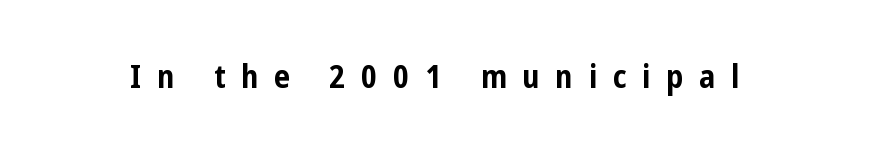
Q: Is the text bold? A: Yes.
Q: Is the text italic (slanted)? A: No, it is upright.
Q: Is the typeface a serif or a sans-serif typeface? A: Sans-serif.
Q: Is the text underlined? A: No.
Q: Is the spacing between letters normal or unusually wide? A: Unusually wide.
Q: Width (condensed, normal, or wide)? A: Condensed.
Q: Stroke contrast? A: Low.
Q: x-height? A: Medium.
Q: Monospaced? A: No.
